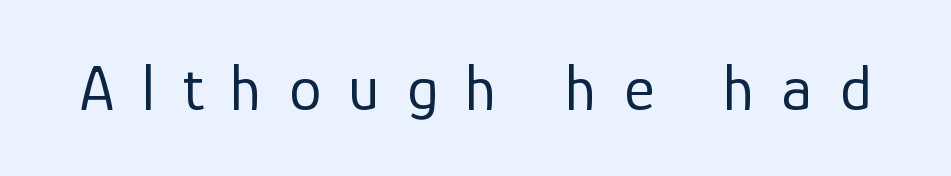
{"serif": "no", "italic": "no", "bold": "no", "weight": "regular", "width": "normal", "stroke_contrast": "low", "x_height": "medium", "monospaced": "no", "underline": "no", "letter_spacing": "wide", "letter_spacing_em": 0.42, "glyph_px": 65}
